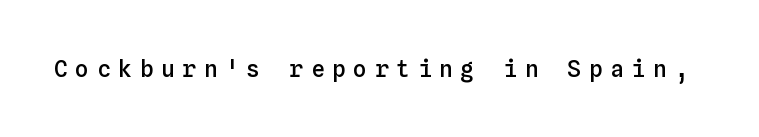
The image shows 23 px text type, upright; set unusually wide letter spacing (+0.33 em), not underlined.
